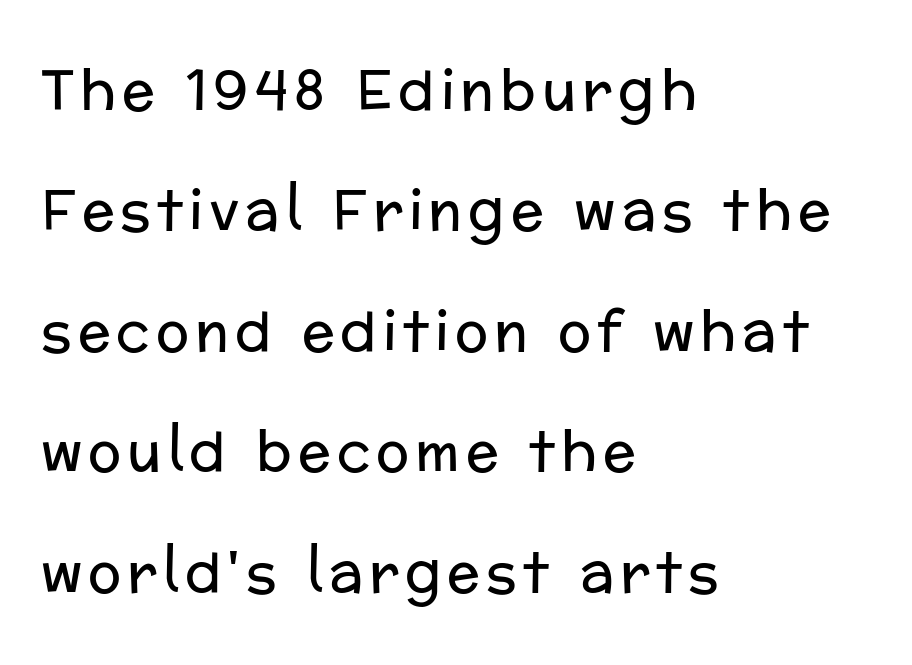
Is this a fixed-width face? No — the glyphs have proportional, varying widths. The ragged edge is on the right, which tells us the setting is flush left. Beneath every word, the page is bare. Reading down the column, the eye jumps a long way to each next line.
